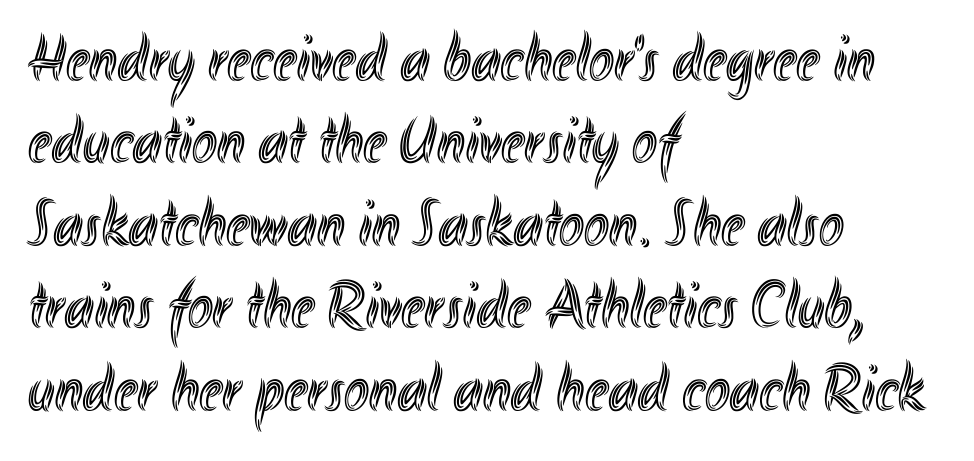
The image shows 67 px condensed type; set left-aligned, line spacing 1.23x, normal letter spacing, not underlined; a small x-height.
